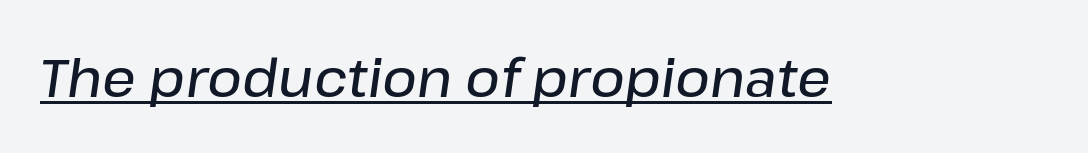
Q: Is the text bold? A: Semi-bold.
Q: Is the text italic (slanted)? A: Yes, it leans right by about 8 degrees.
Q: Is the text underlined? A: Yes.
Q: Is the spacing between letters normal or unusually wide? A: Normal.
Q: Width (condensed, normal, or wide)? A: Normal.
Q: Stroke contrast? A: Low.
Q: x-height? A: Medium.
Q: Monospaced? A: No.
